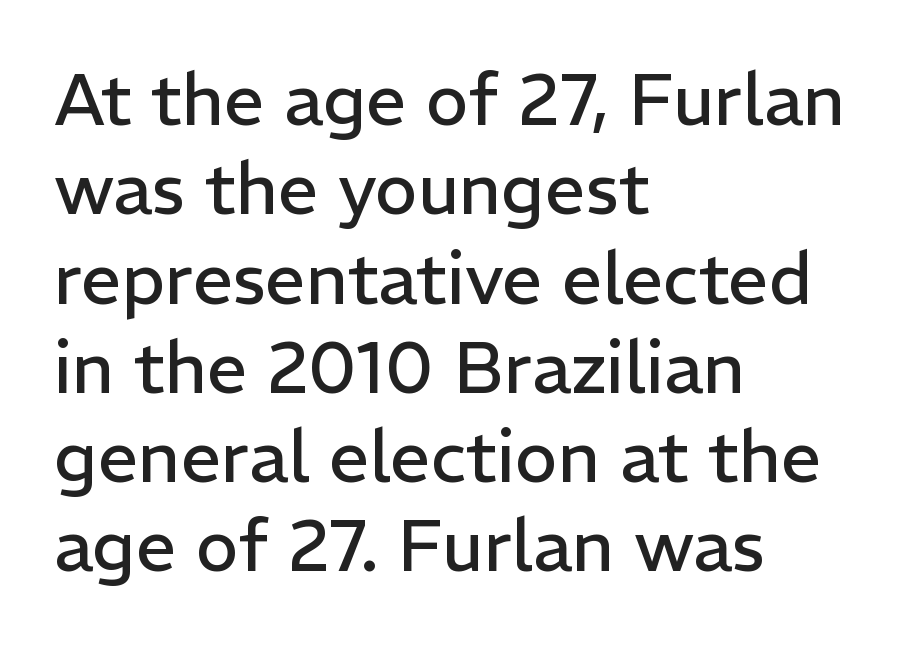
{"serif": "no", "italic": "no", "bold": "no", "weight": "regular", "width": "normal", "stroke_contrast": "low", "x_height": "medium", "monospaced": "no", "underline": "no", "align": "left", "line_spacing_ratio": 1.24, "letter_spacing": "normal", "letter_spacing_em": 0.0, "glyph_px": 72}
